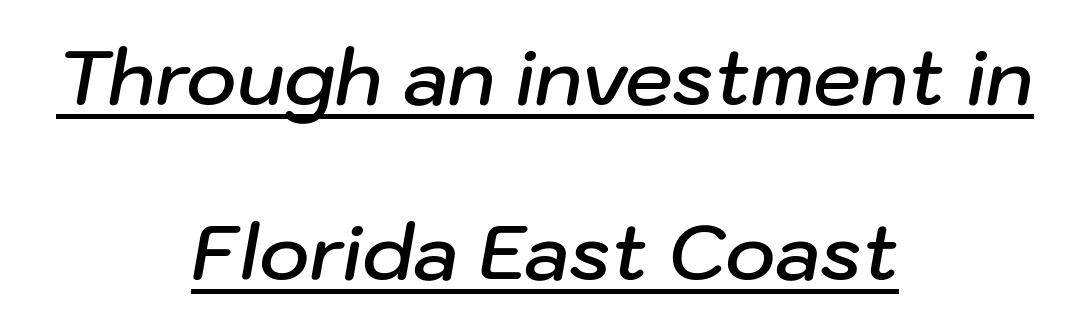
A somewhat darkened texture: the type is semibold rather than bold. The sample's only ornament is a line tracing under the words. Words appear dense and cohesive because spacing is normal. Here the designer chose a conventional face with non-uniform glyph widths. A student would call this center alignment; a typographer would say set centered. Italic: yes, the glyphs are oblique.
